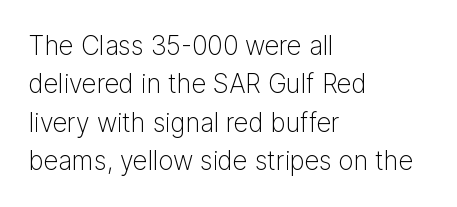
Q: Is the text bold? A: No.
Q: Is the text italic (slanted)? A: No, it is upright.
Q: Is the text underlined? A: No.
Q: How is the paragraph aligned? A: Left-aligned.
Q: Is the spacing between letters normal or unusually wide? A: Normal.
Q: Is the spacing between lines tight, normal or loose? A: Normal.
